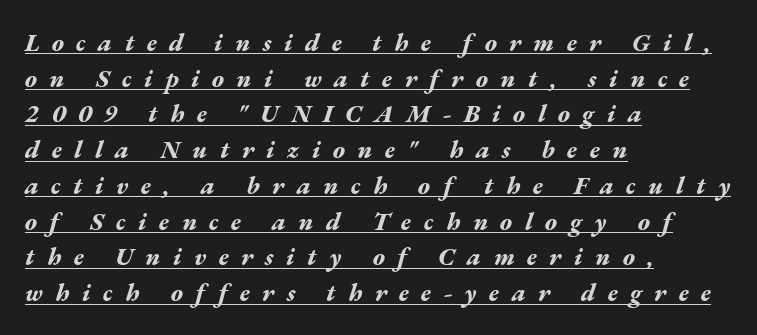
{"italic": "yes", "lean": "right", "slant_degrees": 17, "bold": "yes", "underline": "yes", "align": "left", "line_spacing": "normal", "line_spacing_ratio": 1.43, "letter_spacing": "wide", "letter_spacing_em": 0.5, "glyph_px": 25}
